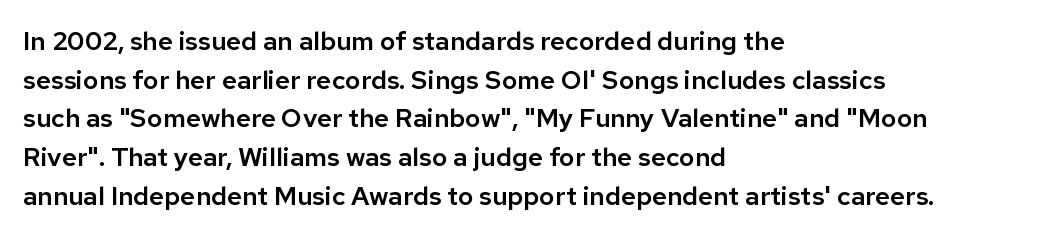
{"italic": "no", "underline": "no", "align": "left", "line_spacing": "normal", "line_spacing_ratio": 1.49, "letter_spacing": "normal", "letter_spacing_em": 0.0, "glyph_px": 26}
